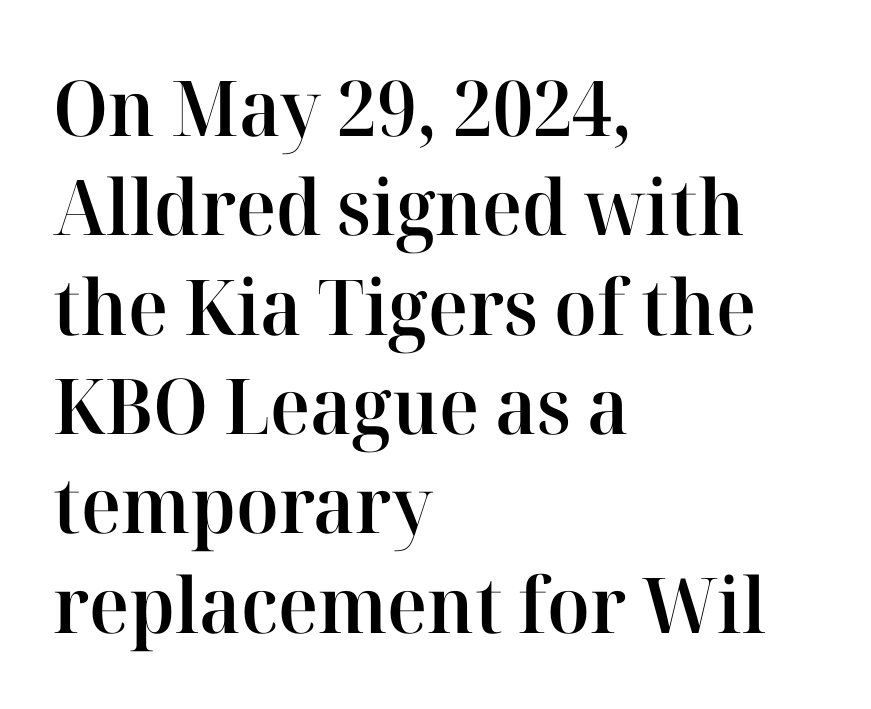
{"serif": "yes", "italic": "no", "bold": "semi", "weight": "semibold", "width": "normal", "stroke_contrast": "high", "x_height": "medium", "monospaced": "no", "underline": "no", "align": "left", "line_spacing": "normal", "line_spacing_ratio": 1.29, "letter_spacing": "normal", "letter_spacing_em": 0.0, "glyph_px": 77}
